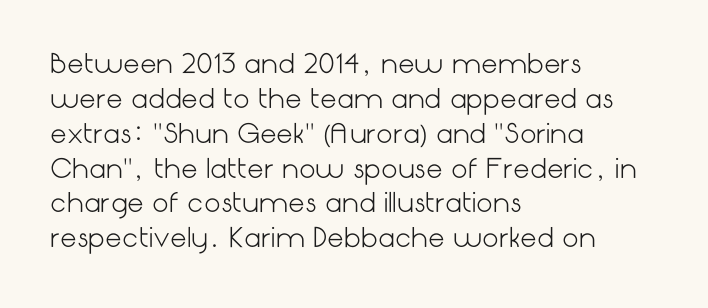
The image shows 26 px text type, upright; set left-aligned, normal line spacing (1.34x), normal letter spacing, not underlined.
